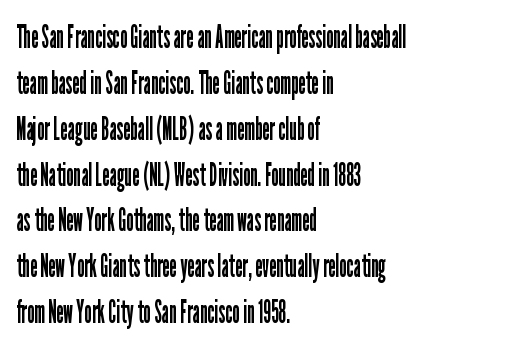
Q: Is the text bold? A: No.
Q: Is the text italic (slanted)? A: No, it is upright.
Q: Is the typeface a serif or a sans-serif typeface? A: Sans-serif.
Q: Is the text underlined? A: No.
Q: How is the paragraph aligned? A: Left-aligned.
Q: Is the spacing between letters normal or unusually wide? A: Normal.
Q: Is the spacing between lines tight, normal or loose? A: Normal.
Q: Width (condensed, normal, or wide)? A: Condensed.
Q: Stroke contrast? A: Low.
Q: x-height? A: Medium.
Q: Monospaced? A: No.
